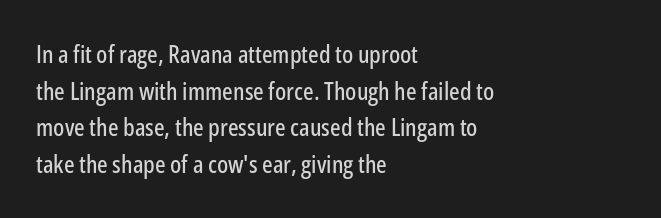
The letters stand straight up with perfectly vertical stems. The tracking reads as untouched default to a designer's eye. Vertical spacing — default. All the whitespace from short lines collects on the right. Bare-footed words on every line.
